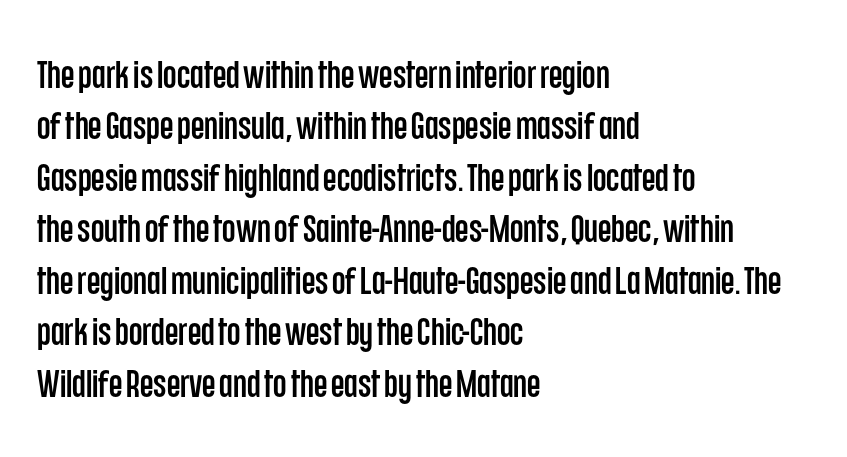
{"serif": "no", "italic": "no", "width": "condensed", "stroke_contrast": "low", "x_height": "large", "monospaced": "no", "underline": "no", "align": "left", "line_spacing": "normal", "line_spacing_ratio": 1.32, "letter_spacing": "normal", "letter_spacing_em": 0.0, "glyph_px": 39}
